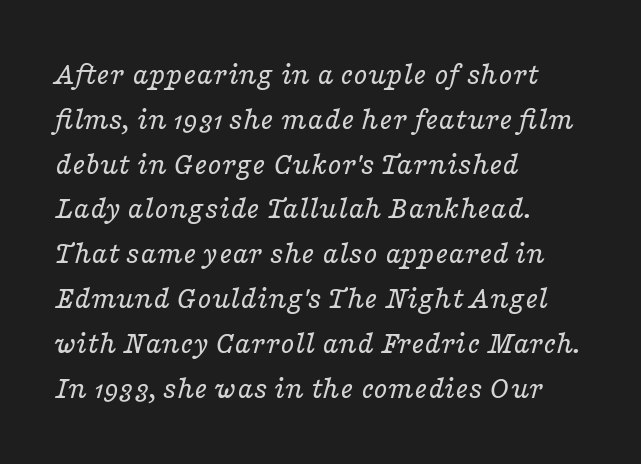
Q: Is the text bold? A: No.
Q: Is the text italic (slanted)? A: Yes, it leans right by about 16 degrees.
Q: Is the typeface a serif or a sans-serif typeface? A: Serif.
Q: Is the text underlined? A: No.
Q: How is the paragraph aligned? A: Left-aligned.
Q: Is the spacing between letters normal or unusually wide? A: Normal.
Q: Is the spacing between lines tight, normal or loose? A: Normal.
Q: Width (condensed, normal, or wide)? A: Wide.
Q: Stroke contrast? A: Low.
Q: x-height? A: Medium.
Q: Monospaced? A: No.
